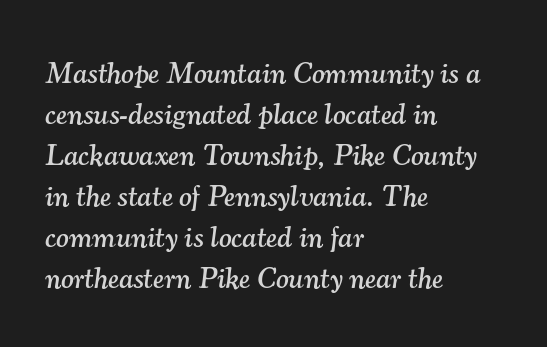
{"serif": "yes", "italic": "yes", "lean": "right", "slant_degrees": 7, "width": "normal", "stroke_contrast": "medium", "x_height": "small", "monospaced": "no", "underline": "no", "align": "left", "line_spacing": "normal", "line_spacing_ratio": 1.37, "letter_spacing": "normal", "letter_spacing_em": 0.0, "glyph_px": 30}
